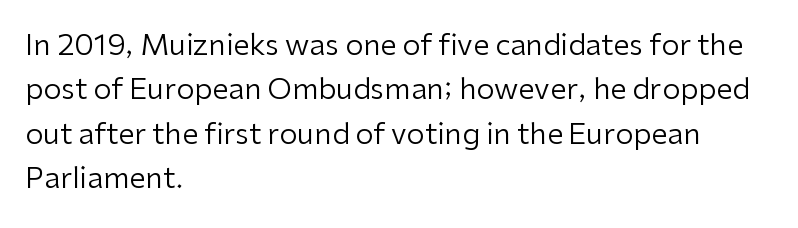
{"serif": "no", "italic": "no", "bold": "no", "weight": "regular", "width": "normal", "stroke_contrast": "low", "x_height": "medium", "monospaced": "no", "underline": "no", "align": "left", "line_spacing": "normal", "line_spacing_ratio": 1.53, "letter_spacing": "normal", "letter_spacing_em": 0.0, "glyph_px": 29}
